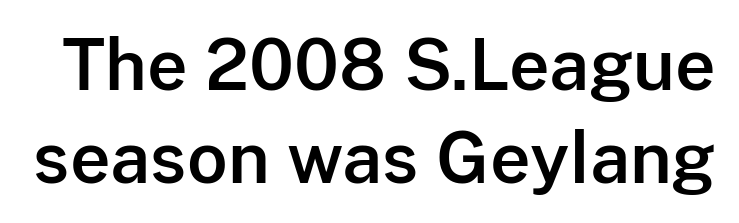
Q: Is the text italic (slanted)? A: No, it is upright.
Q: Is the typeface a serif or a sans-serif typeface? A: Sans-serif.
Q: Is the text underlined? A: No.
Q: Is the spacing between letters normal or unusually wide? A: Normal.
Q: Is the spacing between lines tight, normal or loose? A: Normal.
Q: Width (condensed, normal, or wide)? A: Normal.
Q: Stroke contrast? A: Low.
Q: x-height? A: Medium.
Q: Monospaced? A: No.
